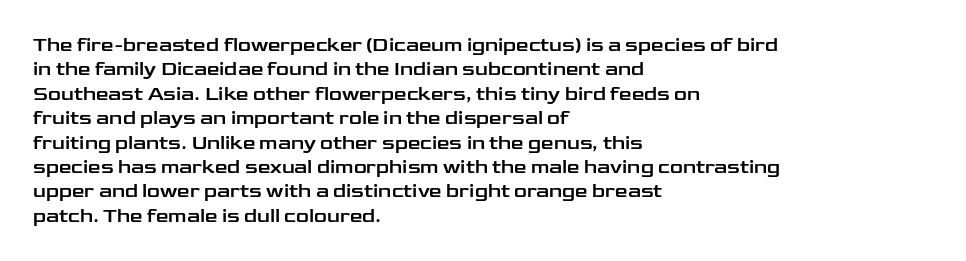
Look at the tracking — it's just the regular setting, nothing added. Horizontal alignment here is leftward, the default for most running prose. Clear beneath every line of the passage. Unlike italic type, these characters show no tilt at all.
